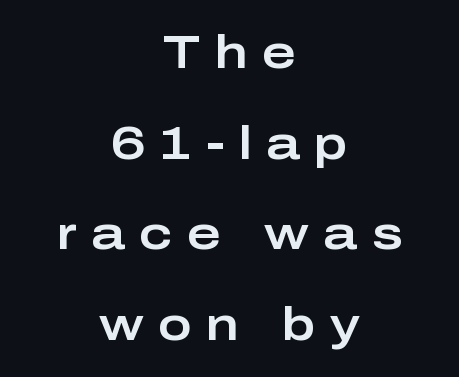
Letterform terminals end flat and unadorned throughout the passage. The paragraph shown floats in the horizontal middle. Each word looks stretched out because of the extra space between its letters. Students, observe: this is what heavily led, spacious text looks like. Posture: upright roman. The passage shown is not underscored anywhere.
